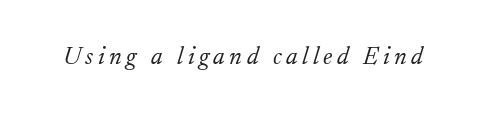
{"italic": "yes", "lean": "right", "slant_degrees": 17, "bold": "no", "underline": "no", "glyph_px": 25}
